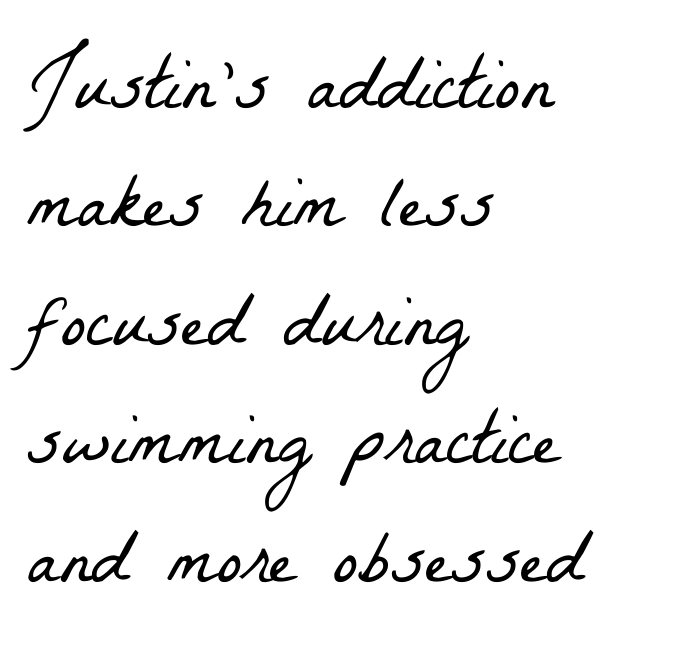
Q: Is the text bold? A: No.
Q: Is the typeface a serif or a sans-serif typeface? A: Serif.
Q: Is the text underlined? A: No.
Q: How is the paragraph aligned? A: Left-aligned.
Q: Is the spacing between letters normal or unusually wide? A: Normal.
Q: Is the spacing between lines tight, normal or loose? A: Normal.
Q: Width (condensed, normal, or wide)? A: Condensed.
Q: Stroke contrast? A: Low.
Q: x-height? A: Medium.
Q: Monospaced? A: No.
